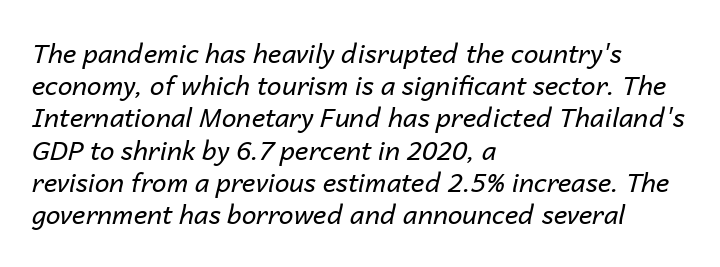
Stroke thickness stays within the range of a standard reading face or lighter. Horizontal alignment here is leftward, the default for most running prose. Style check: oblique. The area under the type is left untouched.
